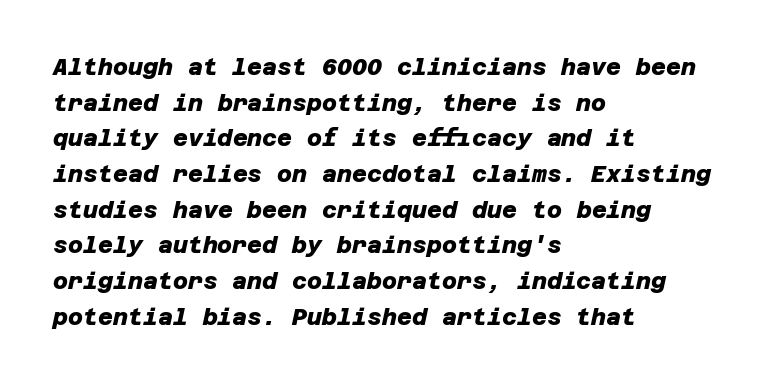
The lines are quadded left. How would I describe the line gaps? Plain and ordinary. The passage shown has conventional tracking throughout. Heft: maximum for text — a bold. The gap between lines stays unmarked.
